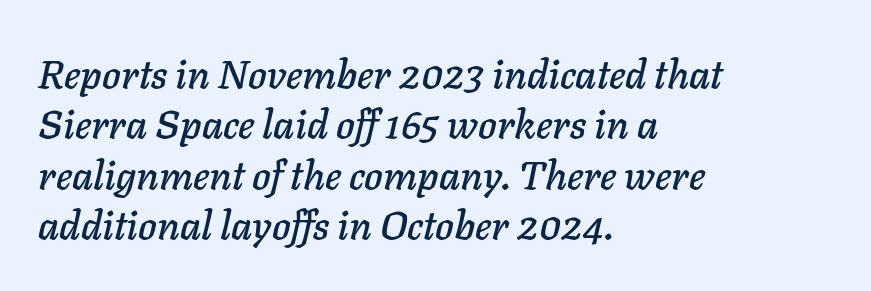
The image shows 40 px text type, italic (leaning right); set left-aligned, normal line spacing (1.26x), normal letter spacing, not underlined; low stroke contrast and a medium x-height.
